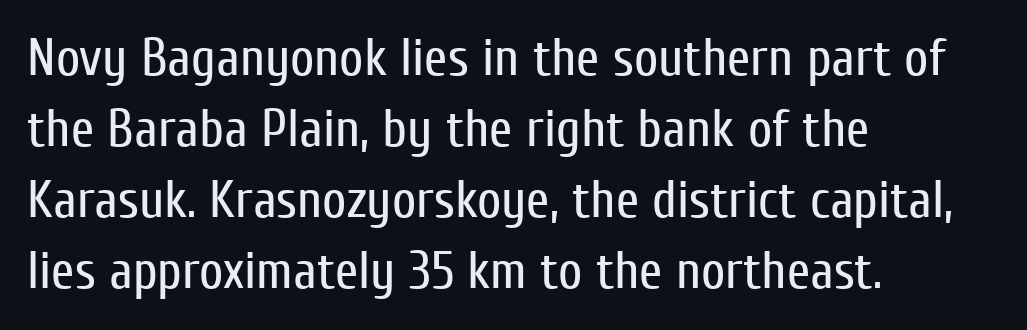
Q: Is the text bold? A: No.
Q: Is the text italic (slanted)? A: No, it is upright.
Q: Is the typeface a serif or a sans-serif typeface? A: Sans-serif.
Q: Is the text underlined? A: No.
Q: How is the paragraph aligned? A: Left-aligned.
Q: Is the spacing between letters normal or unusually wide? A: Normal.
Q: Is the spacing between lines tight, normal or loose? A: Normal.
Q: Width (condensed, normal, or wide)? A: Condensed.
Q: Stroke contrast? A: Low.
Q: x-height? A: Medium.
Q: Monospaced? A: No.
